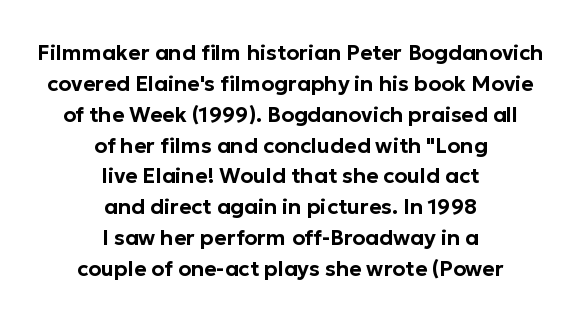
The image shows 21 px text type, upright; set centered, normal line spacing (1.47x), normal letter spacing, not underlined.
